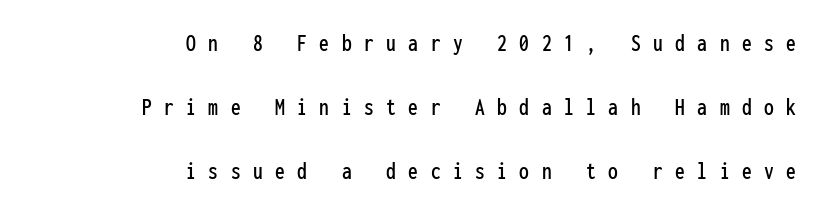
Quick note: underline off. Tracking value appears strongly positive — letters spread wide. Summary of vertical rhythm: relaxed, with wide interline spacing. Every row of glyphs terminates at an identical x-position on the right. The letters stand straight up with perfectly vertical stems.
